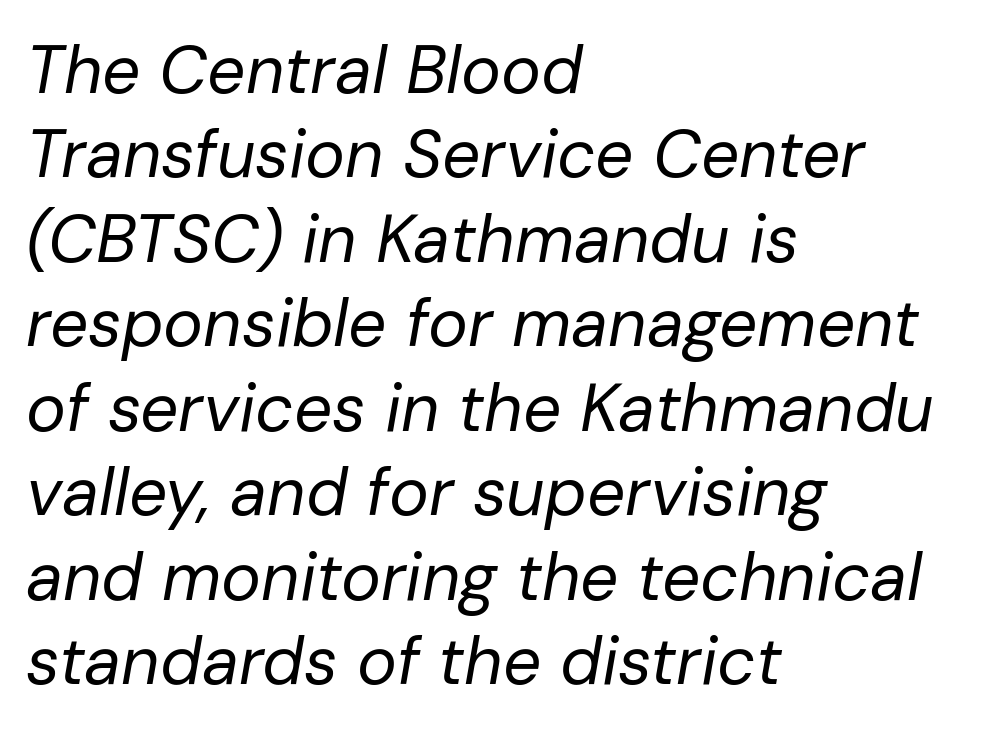
{"italic": "yes", "lean": "right", "slant_degrees": 10, "bold": "no", "weight": "regular", "width": "normal", "stroke_contrast": "low", "x_height": "medium", "monospaced": "no", "underline": "no", "align": "left", "line_spacing": "normal", "line_spacing_ratio": 1.26, "letter_spacing": "normal", "letter_spacing_em": 0.0, "glyph_px": 67}
